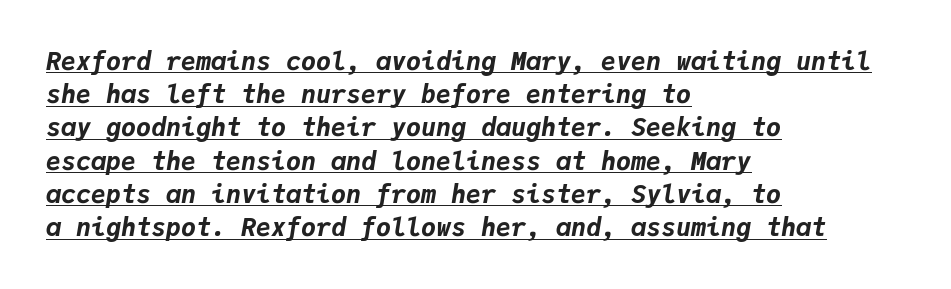
The image shows 25 px bold type, italic (leaning right); set left-aligned, normal line spacing (1.33x), normal letter spacing, underlined.
